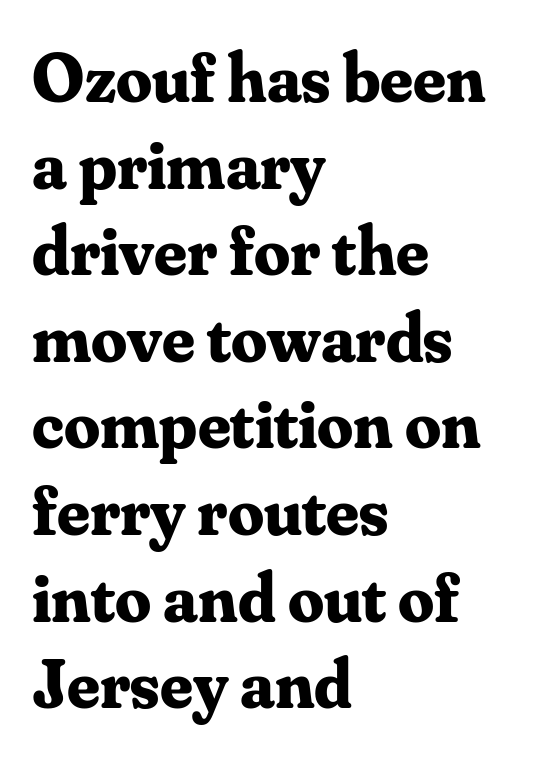
Weight check: bold — yes, fully. Varying glyph widths throughout — classic text-font behaviour. This sample uses an upright cut, with every glyph sitting square on the baseline. The rendering shows small feet on the letterforms — a serif design. Lines of text with bare space underneath. The compositor pushed each line to the left boundary.
